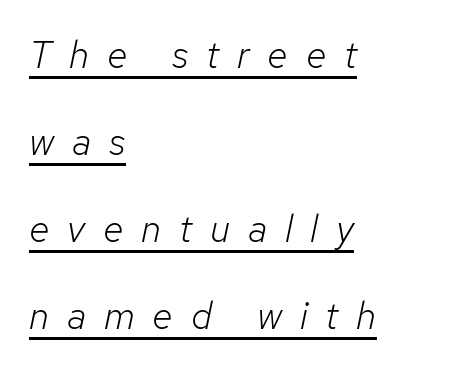
Notice how the stems are inclined rather than vertical — that's the hallmark of italics. Underlining? Definitely there. The line-height multiplier appears high, well above default. The tracking jumps out immediately: characters are airy and widely separated. No letter is thick-stroked: the sample isn't bold.
